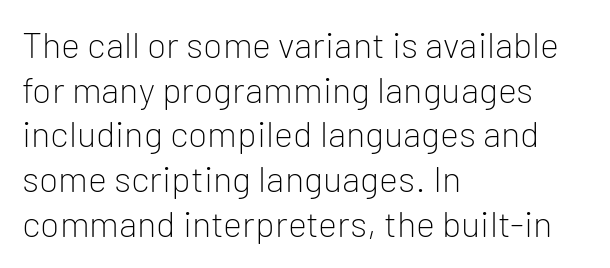
The image shows 36 px light sans-serif type, upright; set left-aligned, line spacing 1.24x, normal letter spacing, not underlined; low stroke contrast and a medium x-height.
